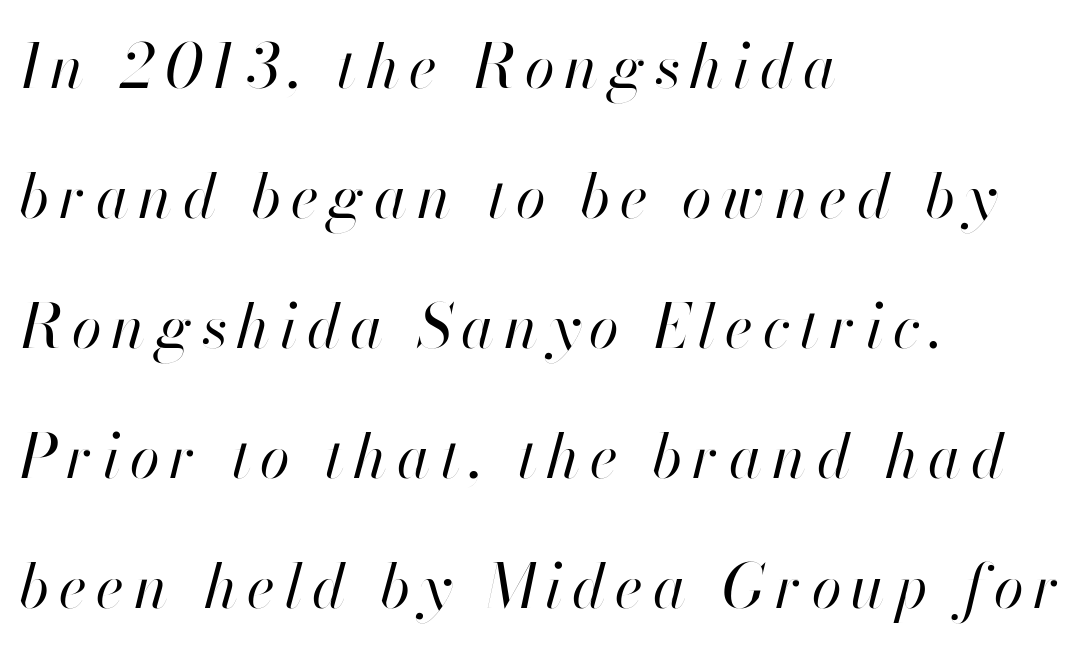
Q: Is the text bold? A: No.
Q: Is the text italic (slanted)? A: Yes, it leans right by about 13 degrees.
Q: Is the text underlined? A: No.
Q: How is the paragraph aligned? A: Left-aligned.
Q: Is the spacing between lines tight, normal or loose? A: Loose.
Q: Width (condensed, normal, or wide)? A: Normal.
Q: Stroke contrast? A: High.
Q: x-height? A: Small.
Q: Monospaced? A: No.
